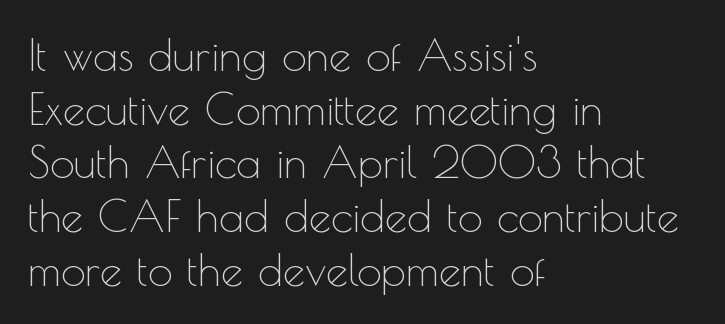
{"serif": "no", "italic": "no", "bold": "no", "weight": "thin", "width": "normal", "x_height": "small", "monospaced": "no", "underline": "no", "align": "left", "line_spacing_ratio": 1.22, "letter_spacing": "normal", "letter_spacing_em": 0.0, "glyph_px": 44}
